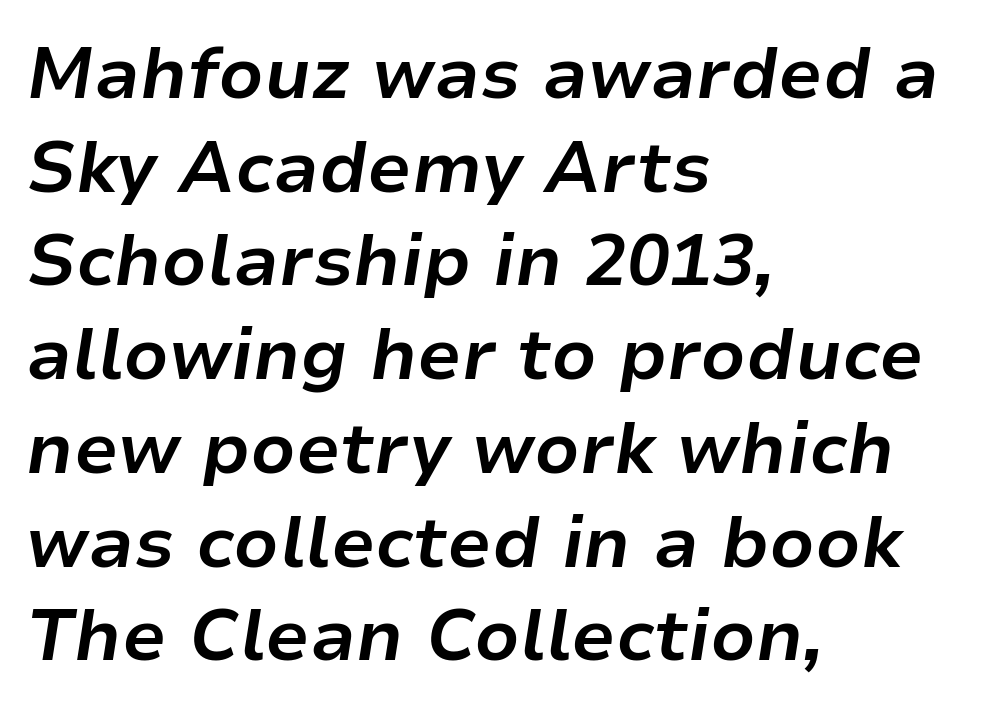
Q: Is the text bold? A: Yes.
Q: Is the text italic (slanted)? A: Yes, it leans right by about 9 degrees.
Q: Is the text underlined? A: No.
Q: How is the paragraph aligned? A: Left-aligned.
Q: Is the spacing between letters normal or unusually wide? A: Normal.
Q: Is the spacing between lines tight, normal or loose? A: Normal.
Q: Width (condensed, normal, or wide)? A: Normal.
Q: Stroke contrast? A: Low.
Q: x-height? A: Medium.
Q: Monospaced? A: No.
